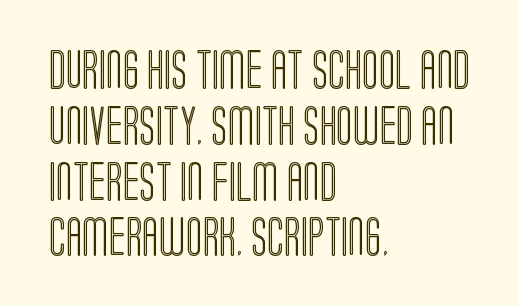
{"italic": "no", "width": "condensed", "x_height": "large", "monospaced": "no", "underline": "no", "align": "left", "line_spacing": "normal", "line_spacing_ratio": 1.43, "letter_spacing": "normal", "letter_spacing_em": 0.0, "glyph_px": 39}
